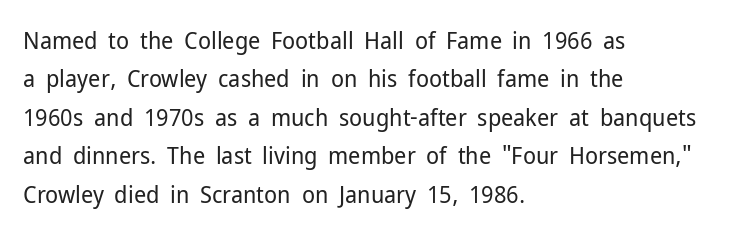
Q: Is the text bold? A: No.
Q: Is the text italic (slanted)? A: No, it is upright.
Q: Is the text underlined? A: No.
Q: How is the paragraph aligned? A: Left-aligned.
Q: Is the spacing between letters normal or unusually wide? A: Normal.
Q: Is the spacing between lines tight, normal or loose? A: Normal.
